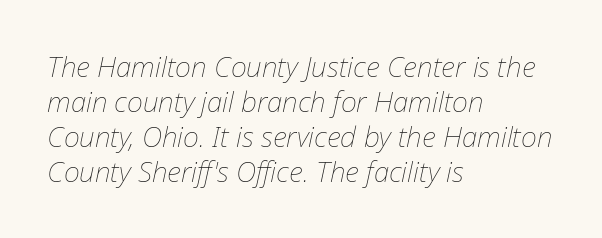
The image shows 28 px thin type, italic (leaning right); set left-aligned, normal line spacing (1.25x), normal letter spacing, not underlined; low stroke contrast and a medium x-height.
